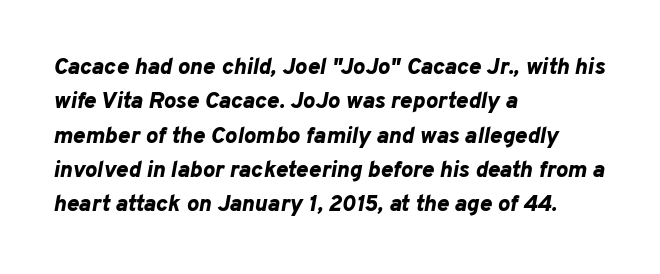
The letters are bold, with thick, heavy strokes. The whole block is typeset with a tilt. Tracking here is standard; glyphs follow each other at the usual distance. The specimen omits any rule beneath the text block's lines. Students, observe: this is what conventionally led text looks like. Compared with a centered layout, this one pins lines to the left instead.
